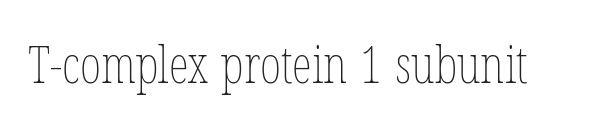
Weight: in the light-to-regular range. Caption: standard tracking, unaltered. You could not count columns in this text — the font is proportionally spaced. Italic: no, the glyphs are upright roman. Just letters on the line, the space beneath them empty.
